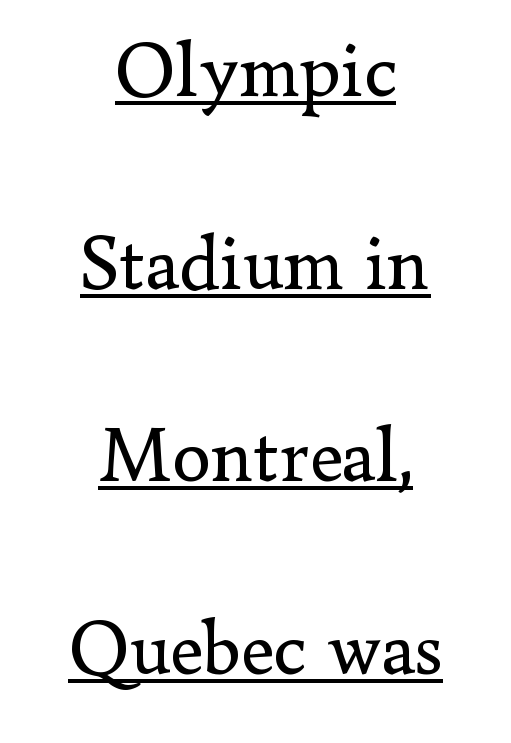
Q: Is the text bold? A: No.
Q: Is the text italic (slanted)? A: No, it is upright.
Q: Is the typeface a serif or a sans-serif typeface? A: Serif.
Q: Is the text underlined? A: Yes.
Q: How is the paragraph aligned? A: Centered.
Q: Is the spacing between letters normal or unusually wide? A: Normal.
Q: Is the spacing between lines tight, normal or loose? A: Loose.
Q: Width (condensed, normal, or wide)? A: Normal.
Q: Stroke contrast? A: Low.
Q: x-height? A: Small.
Q: Monospaced? A: No.
